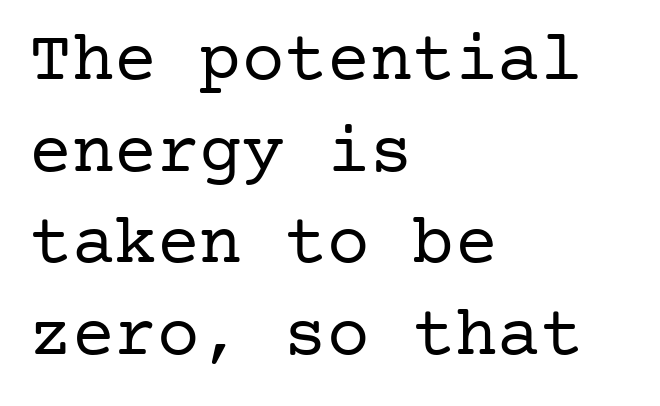
The image shows 71 px regular-weight serif type, upright; set left-aligned, normal line spacing (1.29x), normal letter spacing, not underlined; low stroke contrast and a medium x-height.
